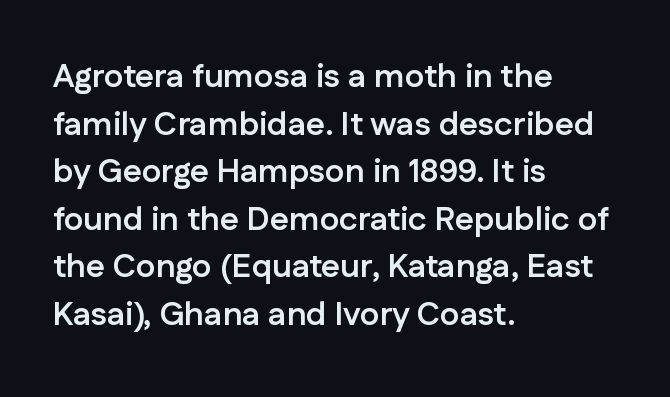
I'd call this a sans setting — the letters go barefoot. A typesetter would call this proportional, since set widths differ per character. Each new line begins a customary step beneath the previous one. Words float on clear page, feet unadorned.
